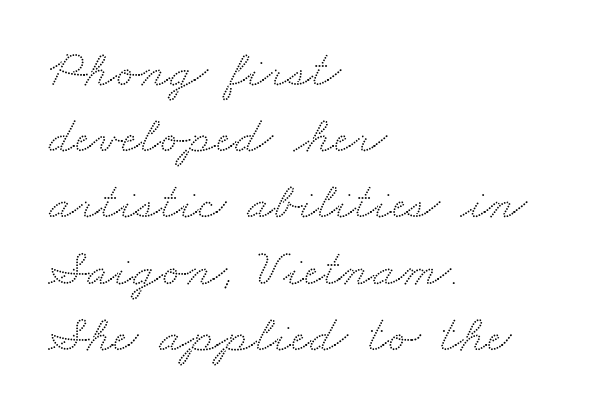
The image shows 53 px wide serif type; set left-aligned, normal line spacing (1.25x), normal letter spacing, not underlined; medium stroke contrast and a small x-height.
